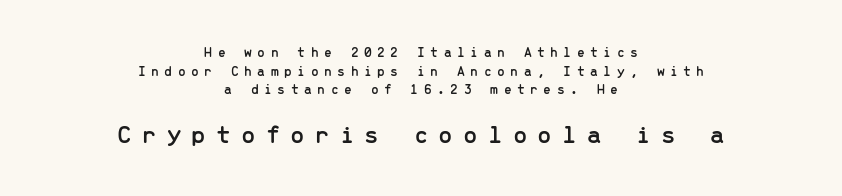
Q: Is the text italic (slanted)? A: No, it is upright.
Q: Is the text underlined? A: No.
Q: How is the paragraph aligned? A: Centered.
Q: Is the spacing between letters normal or unusually wide? A: Unusually wide.
Q: Is the spacing between lines tight, normal or loose? A: Normal.
Q: Which block of text is set in a larger size, the first (top) or the second (bottom)? A: The second (bottom) one.
